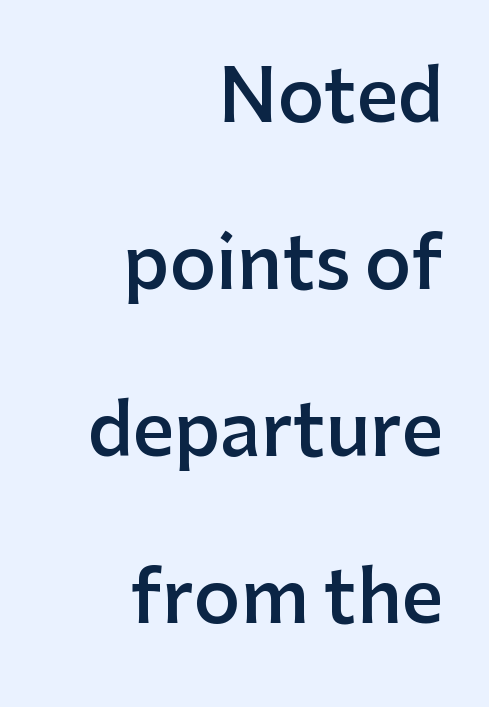
{"serif": "no", "italic": "no", "bold": "semi", "weight": "semibold", "width": "normal", "stroke_contrast": "low", "x_height": "medium", "monospaced": "no", "underline": "no", "align": "right", "line_spacing": "loose", "line_spacing_ratio": 2.32, "letter_spacing": "normal", "letter_spacing_em": 0.0, "glyph_px": 72}
